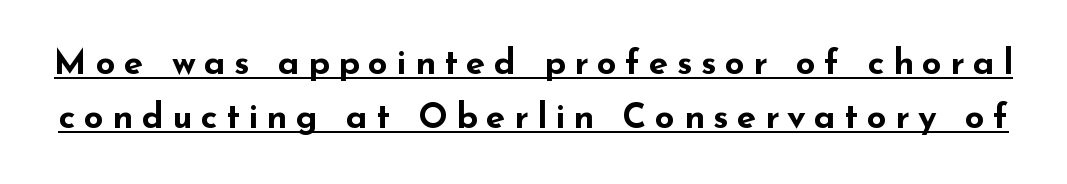
The image shows 35 px bold, wide sans-serif type, upright; set normal line spacing (1.54x), unusually wide letter spacing (+0.24 em), underlined; low stroke contrast and a small x-height.
